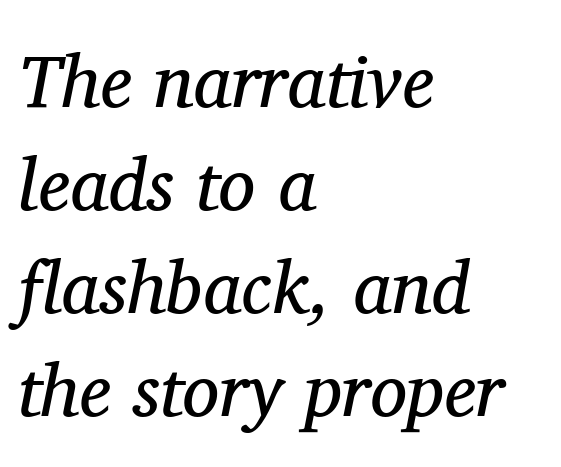
Q: Is the text bold? A: No.
Q: Is the text italic (slanted)? A: Yes, it leans right by about 11 degrees.
Q: Is the typeface a serif or a sans-serif typeface? A: Serif.
Q: Is the text underlined? A: No.
Q: How is the paragraph aligned? A: Left-aligned.
Q: Is the spacing between letters normal or unusually wide? A: Normal.
Q: Is the spacing between lines tight, normal or loose? A: Normal.
Q: Width (condensed, normal, or wide)? A: Normal.
Q: Stroke contrast? A: Medium.
Q: x-height? A: Medium.
Q: Monospaced? A: No.
